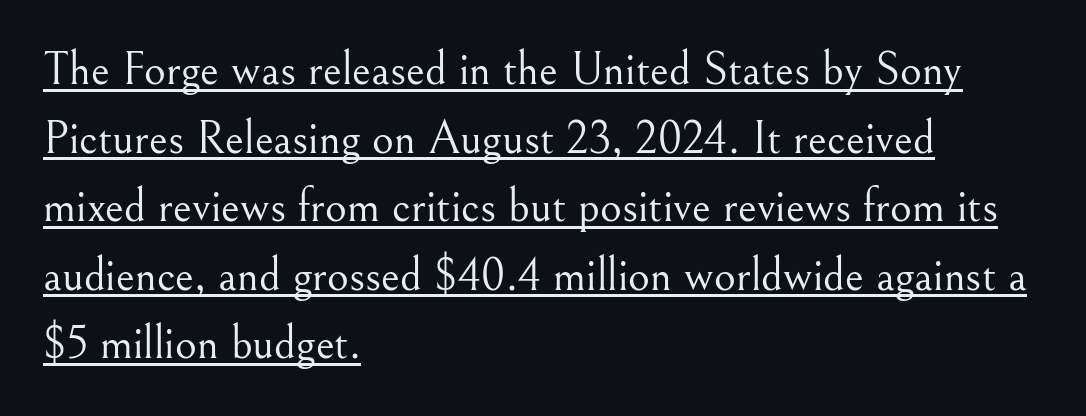
{"serif": "yes", "italic": "no", "bold": "no", "weight": "light", "width": "normal", "stroke_contrast": "medium", "x_height": "small", "monospaced": "no", "underline": "yes", "align": "left", "line_spacing": "normal", "line_spacing_ratio": 1.46, "letter_spacing": "normal", "letter_spacing_em": 0.0, "glyph_px": 47}
